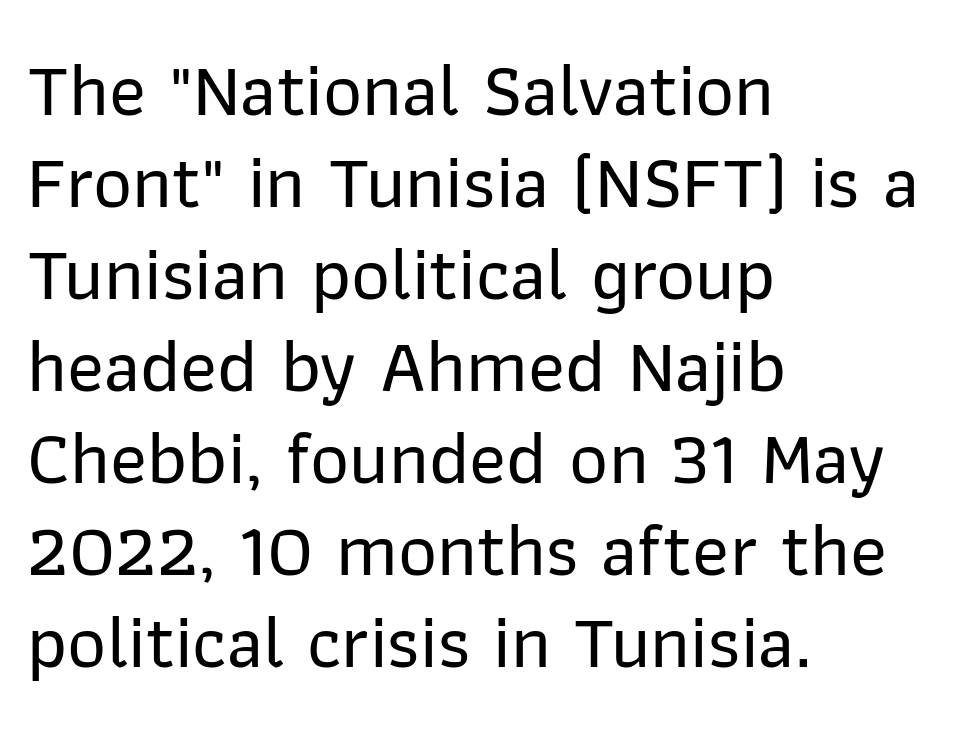
Q: Is the text italic (slanted)? A: No, it is upright.
Q: Is the typeface a serif or a sans-serif typeface? A: Sans-serif.
Q: Is the text underlined? A: No.
Q: How is the paragraph aligned? A: Left-aligned.
Q: Is the spacing between letters normal or unusually wide? A: Normal.
Q: Width (condensed, normal, or wide)? A: Normal.
Q: Stroke contrast? A: Low.
Q: x-height? A: Medium.
Q: Monospaced? A: No.
